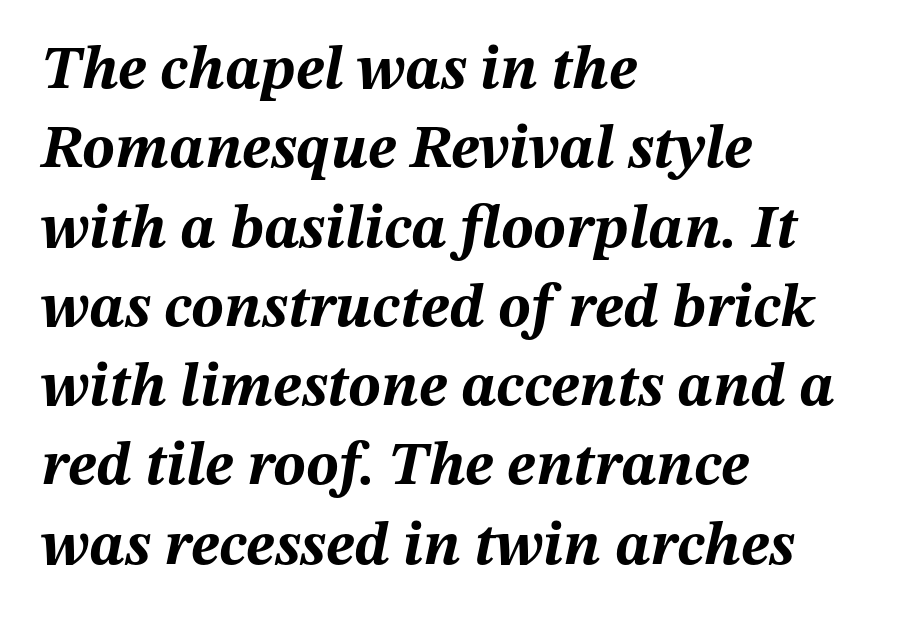
Q: Is the text bold? A: Yes.
Q: Is the text italic (slanted)? A: Yes, it leans right by about 12 degrees.
Q: Is the text underlined? A: No.
Q: How is the paragraph aligned? A: Left-aligned.
Q: Is the spacing between letters normal or unusually wide? A: Normal.
Q: Is the spacing between lines tight, normal or loose? A: Normal.
Q: Width (condensed, normal, or wide)? A: Normal.
Q: Stroke contrast? A: Medium.
Q: x-height? A: Medium.
Q: Monospaced? A: No.
